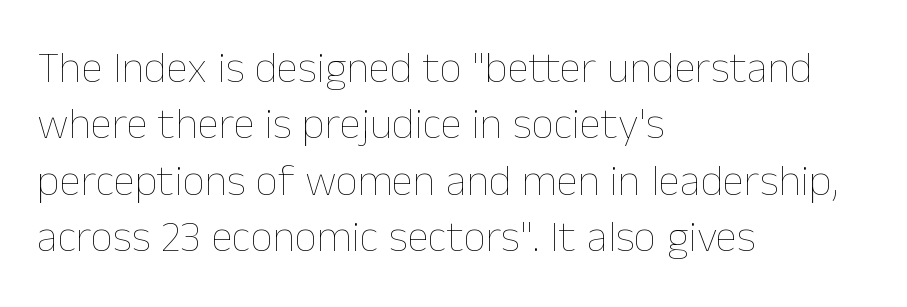
Q: Is the text bold? A: No.
Q: Is the text italic (slanted)? A: No, it is upright.
Q: Is the text underlined? A: No.
Q: How is the paragraph aligned? A: Left-aligned.
Q: Is the spacing between letters normal or unusually wide? A: Normal.
Q: Is the spacing between lines tight, normal or loose? A: Normal.
Q: Width (condensed, normal, or wide)? A: Normal.
Q: Stroke contrast? A: Low.
Q: x-height? A: Medium.
Q: Monospaced? A: No.
